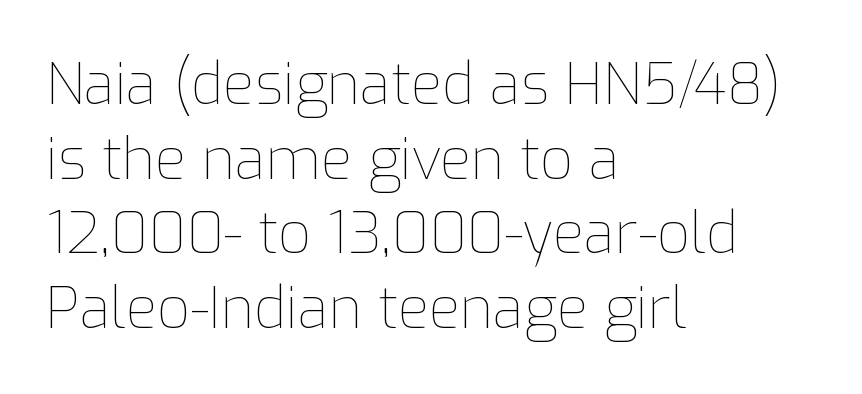
Q: Is the text bold? A: No.
Q: Is the text italic (slanted)? A: No, it is upright.
Q: Is the text underlined? A: No.
Q: How is the paragraph aligned? A: Left-aligned.
Q: Is the spacing between letters normal or unusually wide? A: Normal.
Q: Is the spacing between lines tight, normal or loose? A: Normal.
Q: Width (condensed, normal, or wide)? A: Normal.
Q: Stroke contrast? A: Low.
Q: x-height? A: Medium.
Q: Monospaced? A: No.
